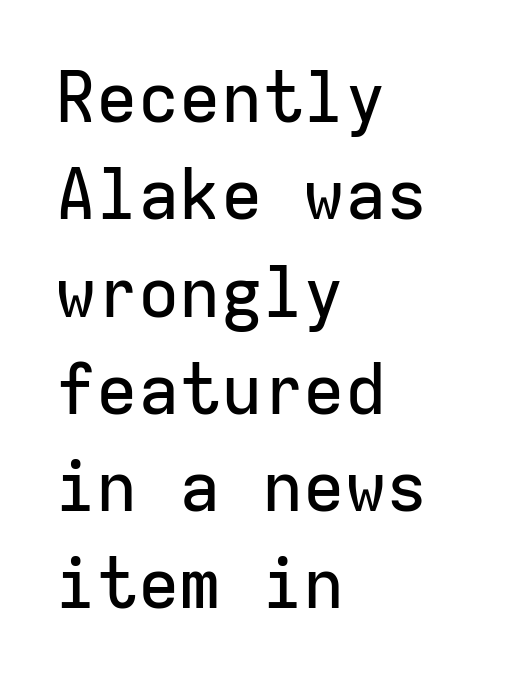
Q: Is the text italic (slanted)? A: No, it is upright.
Q: Is the typeface a serif or a sans-serif typeface? A: Sans-serif.
Q: Is the text underlined? A: No.
Q: How is the paragraph aligned? A: Left-aligned.
Q: Is the spacing between letters normal or unusually wide? A: Normal.
Q: Is the spacing between lines tight, normal or loose? A: Normal.
Q: Width (condensed, normal, or wide)? A: Normal.
Q: Stroke contrast? A: Low.
Q: x-height? A: Medium.
Q: Monospaced? A: Yes.
